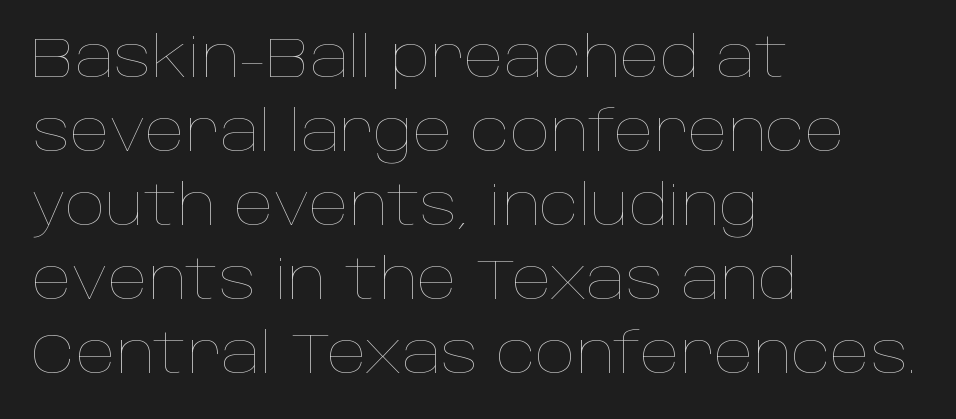
Q: Is the text bold? A: No.
Q: Is the text italic (slanted)? A: No, it is upright.
Q: Is the text underlined? A: No.
Q: How is the paragraph aligned? A: Left-aligned.
Q: Is the spacing between letters normal or unusually wide? A: Normal.
Q: Is the spacing between lines tight, normal or loose? A: Normal.
Q: Width (condensed, normal, or wide)? A: Normal.
Q: Stroke contrast? A: Low.
Q: x-height? A: Large.
Q: Monospaced? A: No.
